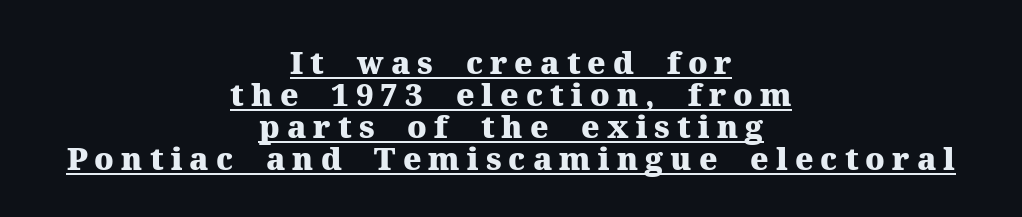
{"serif": "yes", "italic": "no", "bold": "yes", "weight": "heavy", "width": "normal", "stroke_contrast": "medium", "x_height": "medium", "monospaced": "no", "underline": "yes", "align": "center", "line_spacing": "tight", "line_spacing_ratio": 1.03, "letter_spacing": "wide", "letter_spacing_em": 0.23, "glyph_px": 31}
